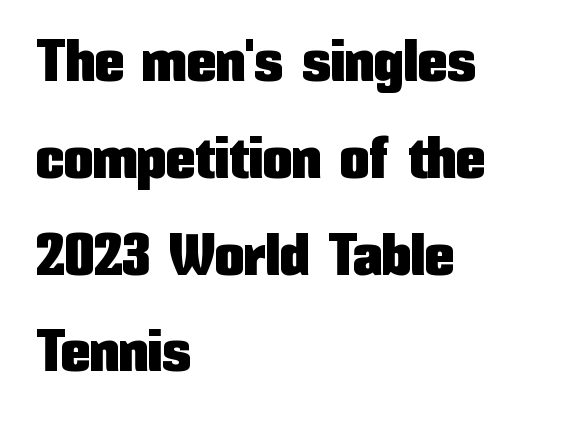
{"serif": "no", "italic": "no", "width": "condensed", "stroke_contrast": "low", "x_height": "medium", "monospaced": "no", "underline": "no", "align": "left", "line_spacing": "normal", "line_spacing_ratio": 1.64, "letter_spacing": "normal", "letter_spacing_em": 0.0, "glyph_px": 59}
